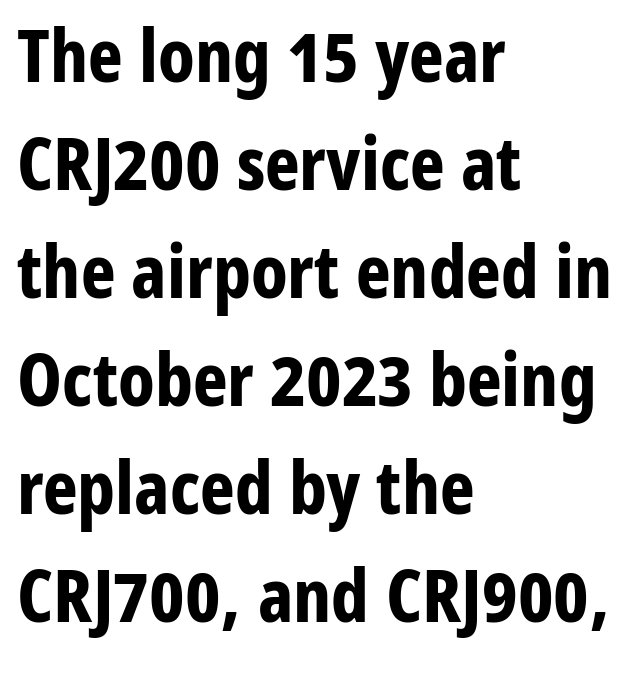
The image shows 74 px bold, condensed sans-serif type, upright; set left-aligned, normal line spacing (1.46x), normal letter spacing, not underlined; low stroke contrast and a medium x-height.
